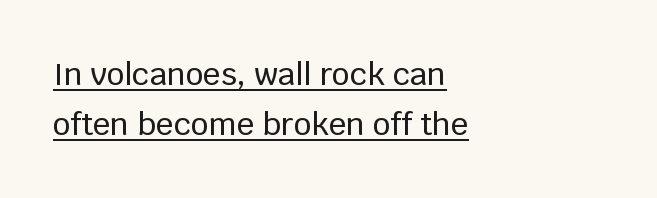
The image shows 31 px sans-serif type, upright; set left-aligned, normal line spacing (1.61x), normal letter spacing, underlined; low stroke contrast and a large x-height.
